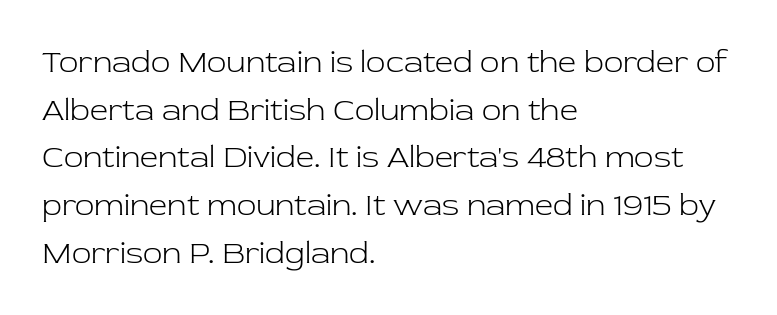
{"serif": "yes", "italic": "no", "bold": "no", "weight": "light", "width": "normal", "stroke_contrast": "low", "x_height": "medium", "monospaced": "no", "underline": "no", "align": "left", "line_spacing": "normal", "line_spacing_ratio": 1.49, "letter_spacing": "normal", "letter_spacing_em": 0.0, "glyph_px": 32}
